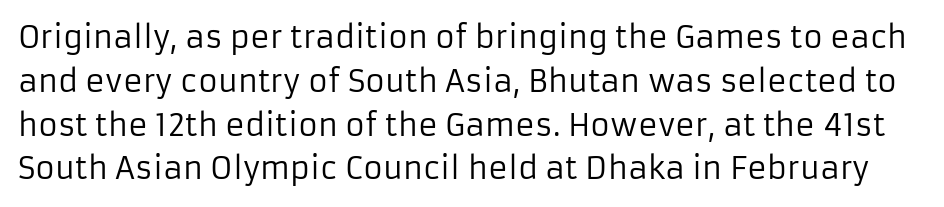
Q: Is the text bold? A: No.
Q: Is the text italic (slanted)? A: No, it is upright.
Q: Is the typeface a serif or a sans-serif typeface? A: Sans-serif.
Q: Is the text underlined? A: No.
Q: Is the spacing between letters normal or unusually wide? A: Normal.
Q: Is the spacing between lines tight, normal or loose? A: Normal.
Q: Width (condensed, normal, or wide)? A: Normal.
Q: Stroke contrast? A: Low.
Q: x-height? A: Medium.
Q: Monospaced? A: No.
